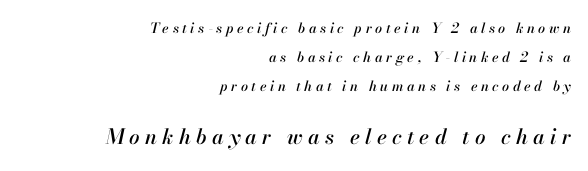
{"italic": "yes", "lean": "right", "slant_degrees": 13, "underline": "no", "align": "right", "line_spacing": "loose", "line_spacing_ratio": 2.06, "letter_spacing": "wide", "letter_spacing_em": 0.25, "larger_block": "second", "size_ratio": 1.5, "glyph_px": 21}
